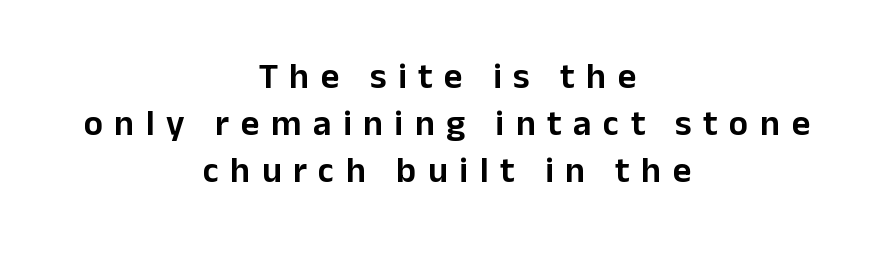
Q: Is the text italic (slanted)? A: No, it is upright.
Q: Is the typeface a serif or a sans-serif typeface? A: Sans-serif.
Q: Is the text underlined? A: No.
Q: How is the paragraph aligned? A: Centered.
Q: Is the spacing between letters normal or unusually wide? A: Unusually wide.
Q: Is the spacing between lines tight, normal or loose? A: Normal.
Q: Width (condensed, normal, or wide)? A: Normal.
Q: Stroke contrast? A: Low.
Q: x-height? A: Medium.
Q: Monospaced? A: No.
